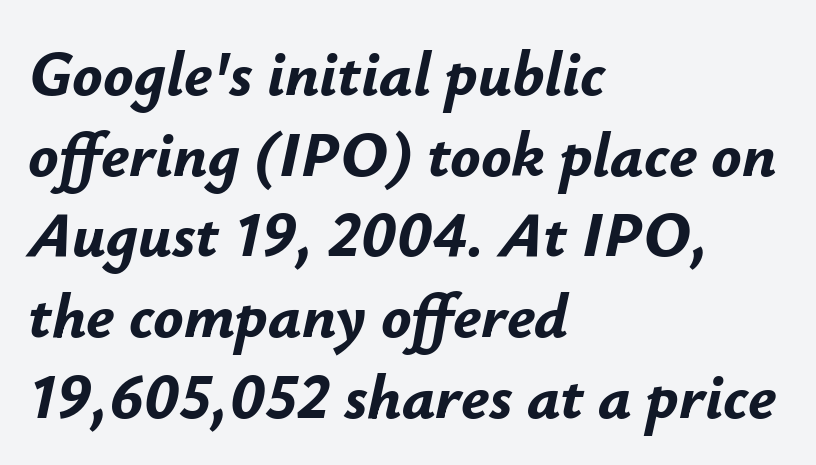
Q: Is the text bold? A: Yes.
Q: Is the text italic (slanted)? A: Yes, it leans right by about 12 degrees.
Q: Is the text underlined? A: No.
Q: How is the paragraph aligned? A: Left-aligned.
Q: Is the spacing between letters normal or unusually wide? A: Normal.
Q: Is the spacing between lines tight, normal or loose? A: Normal.
Q: Width (condensed, normal, or wide)? A: Normal.
Q: Stroke contrast? A: Low.
Q: x-height? A: Small.
Q: Monospaced? A: No.
